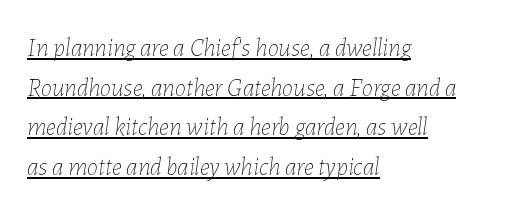
The image shows 25 px text type, italic (leaning right); set left-aligned, normal line spacing (1.59x), normal letter spacing, underlined.
